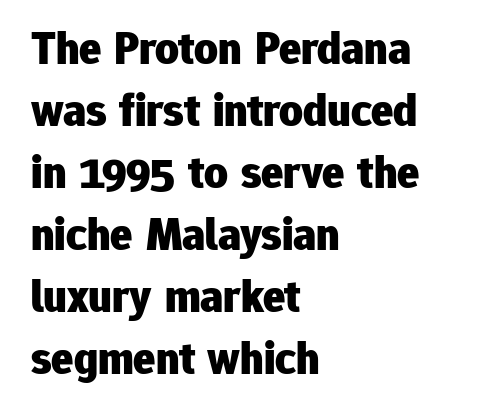
Upright lettering throughout. Layout note: lines flush left. These words are printed bold, with thick strokes throughout. The typeface chosen for these lines omits serifs.
